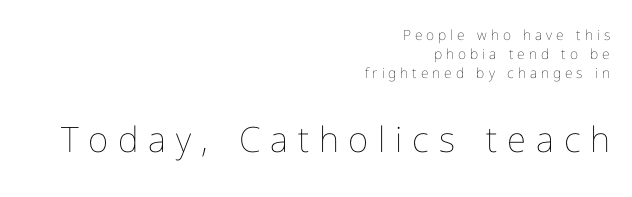
The image shows 35 px thin type, upright; set right-aligned, normal line spacing (1.36x), unusually wide letter spacing (+0.28 em), not underlined; the second (bottom) block is 2.5x larger; low stroke contrast and a medium x-height.
